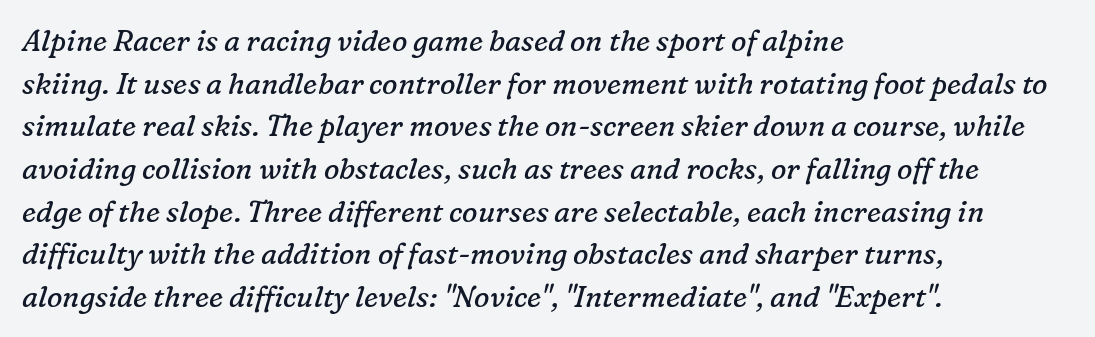
{"serif": "yes", "italic": "yes", "lean": "right", "slant_degrees": 16, "bold": "no", "weight": "regular", "width": "normal", "stroke_contrast": "low", "x_height": "medium", "monospaced": "no", "underline": "no", "align": "left", "line_spacing": "normal", "line_spacing_ratio": 1.47, "letter_spacing": "normal", "letter_spacing_em": 0.0, "glyph_px": 29}
